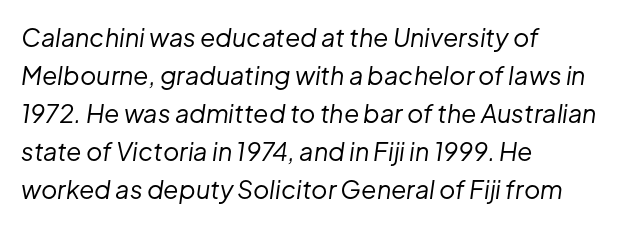
{"italic": "yes", "lean": "right", "slant_degrees": 8, "bold": "no", "underline": "no", "align": "left", "line_spacing": "normal", "line_spacing_ratio": 1.52, "letter_spacing": "normal", "letter_spacing_em": 0.0, "glyph_px": 25}
